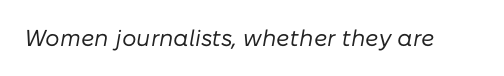
The image shows 23 px text type, italic (leaning right); set normal letter spacing, not underlined.
